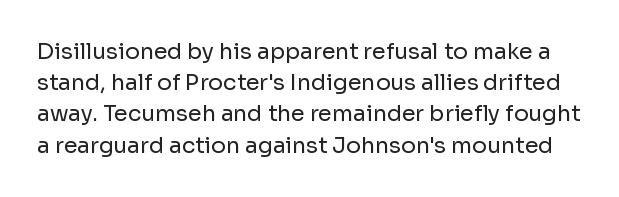
{"italic": "no", "bold": "no", "underline": "no", "line_spacing": "normal", "line_spacing_ratio": 1.42, "letter_spacing": "normal", "letter_spacing_em": 0.0, "glyph_px": 22}
